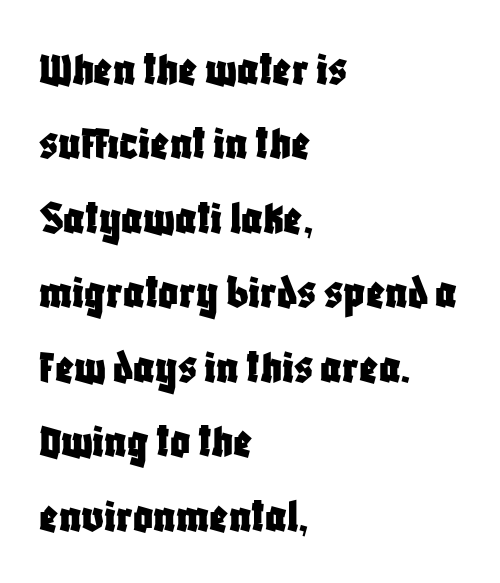
{"serif": "no", "italic": "no", "width": "condensed", "stroke_contrast": "low", "x_height": "large", "monospaced": "no", "underline": "no", "align": "left", "line_spacing": "normal", "line_spacing_ratio": 1.52, "letter_spacing": "normal", "letter_spacing_em": 0.0, "glyph_px": 49}
